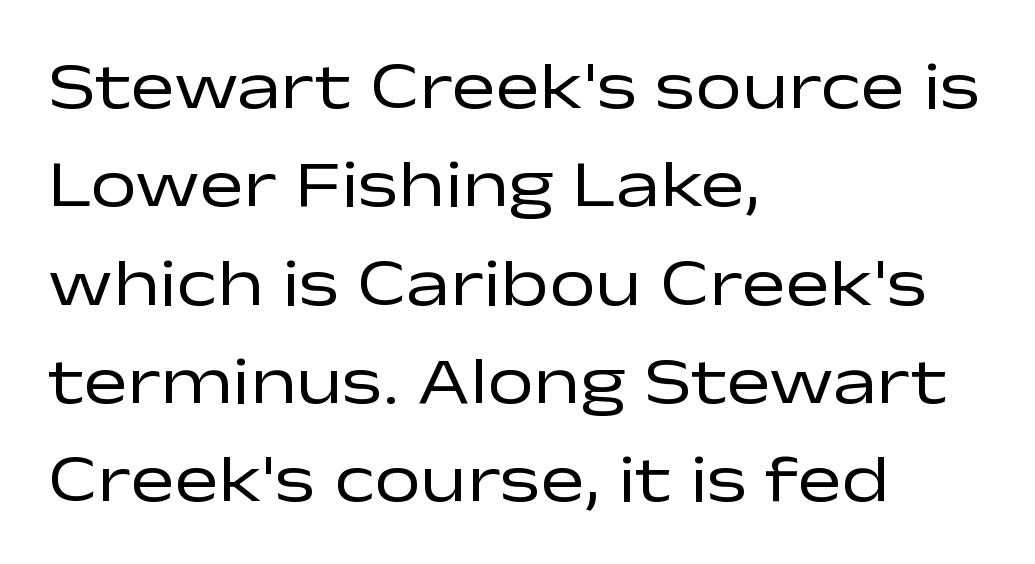
Note the varied advance widths — an 'i' is clearly narrower than an 'm'. The passage shown is not bold in any degree. Alignment: flush left. This sample keeps an unexceptional amount of space between lines. This rendering leaves character spacing at its baseline value. Observe the absence of serifs on each vertical stroke in this sample.
